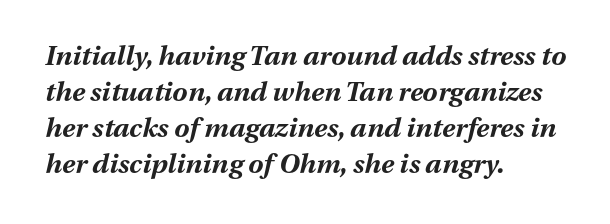
{"italic": "yes", "lean": "right", "slant_degrees": 13, "bold": "yes", "underline": "no", "align": "left", "line_spacing": "normal", "line_spacing_ratio": 1.33, "letter_spacing": "normal", "letter_spacing_em": 0.0, "glyph_px": 27}
